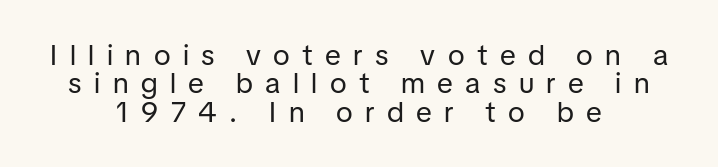
The image shows 29 px regular-weight sans-serif type, upright; set centered, tight line spacing (0.98x), unusually wide letter spacing (+0.43 em), not underlined; low stroke contrast and a medium x-height.
